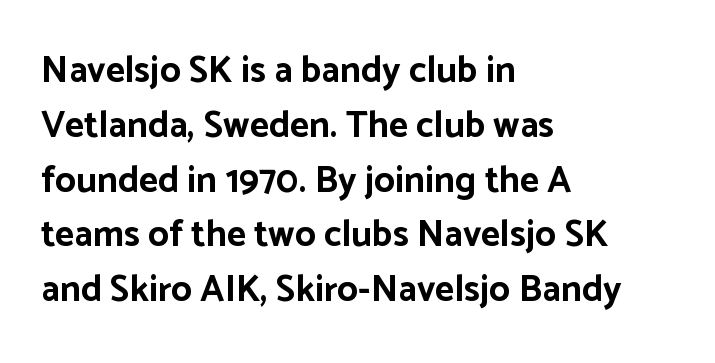
Notice how thick the strokes are: this is what a full bold looks like. The type sits square on the baseline with zero lean. Lines of text with bare space underneath. Vertically, the passage feels balanced, rows spaced as you'd expect. Spacing between characters is what you'd get straight out of the box. In terms of letterform style, serifs are entirely absent.
